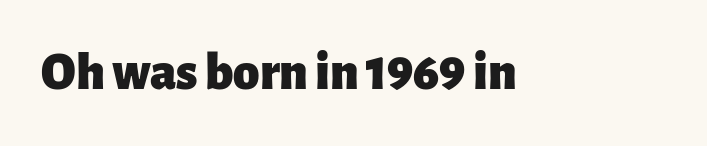
Chunky letters — that's bold for sure. Has an underline been added? It has not. Does extra space separate the letters? No, they use regular spacing. This sample has the flowing, uneven cadence of proportional lettering. Are there feet on the stems? There aren't — it's a sans. This sample uses an upright cut, with every glyph sitting square on the baseline.
